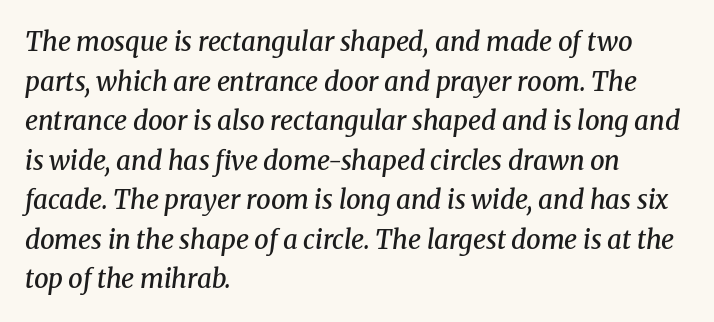
The image shows 26 px text type, italic (leaning right); set left-aligned, normal line spacing (1.52x), normal letter spacing, not underlined.
